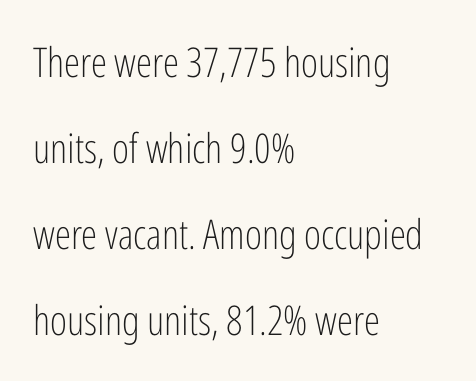
Underlining? Definitely not there. The font family rendered here belongs to the sans-serif group. A typesetter would call this leading open, well beyond the default. The passage shown has conventional tracking throughout. Designer's note — italics off, roman on. Stroke mass is kept to a normal reading level or below.
